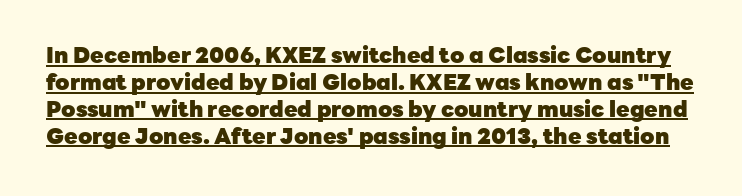
Q: Is the text bold? A: Yes.
Q: Is the text italic (slanted)? A: No, it is upright.
Q: Is the text underlined? A: Yes.
Q: Is the spacing between letters normal or unusually wide? A: Normal.
